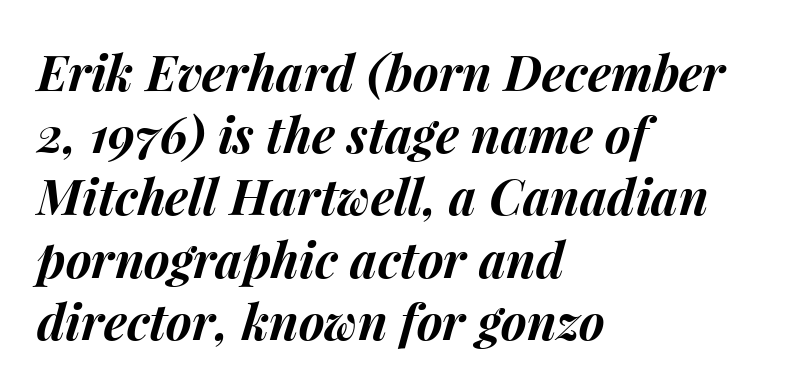
{"italic": "yes", "lean": "right", "slant_degrees": 15, "bold": "yes", "weight": "bold", "width": "normal", "stroke_contrast": "medium", "x_height": "medium", "monospaced": "no", "underline": "no", "align": "left", "line_spacing": "normal", "line_spacing_ratio": 1.27, "letter_spacing": "normal", "letter_spacing_em": 0.0, "glyph_px": 49}
